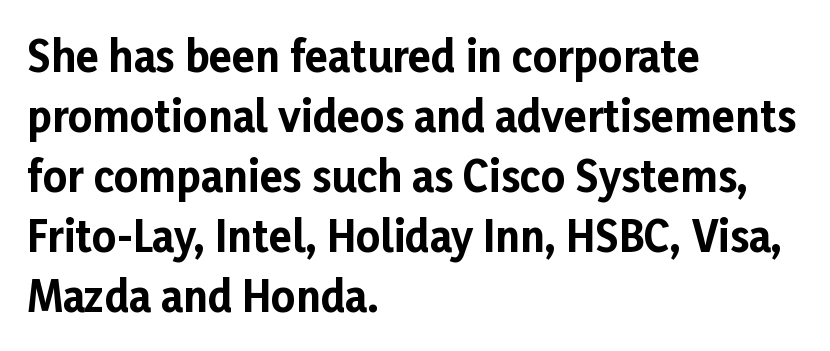
Beneath every word, the page is bare. This sample has the flowing, uneven cadence of proportional lettering. These lines carry a lot of weight — the face is fully bold. Type style note: lacks serifs. Normally led — the rows are evenly, conventionally spaced. Students, note that the glyphs here touch the page at normal intervals.
